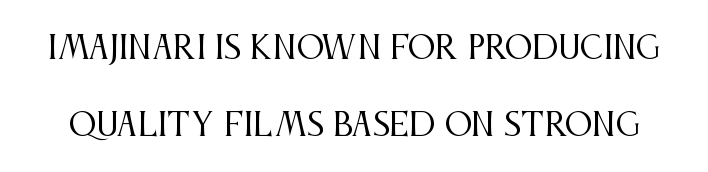
The image shows 31 px regular-weight, condensed serif type, upright; set loose line spacing (2.47x), normal letter spacing, not underlined; medium stroke contrast and a large x-height.
